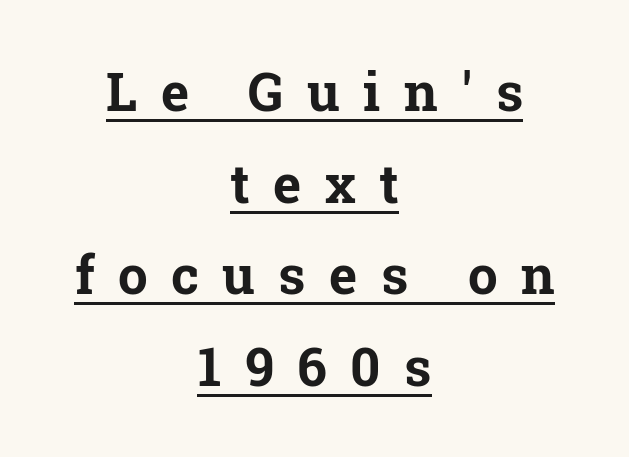
Caption: multi-line text, centered on the measure. The words here are underlined. Chunky letters — that's bold for sure. Tracking here is generous; glyphs stand well apart from one another. The passage shown is typed in a proportional face where columns would drift. Classification — serif.
